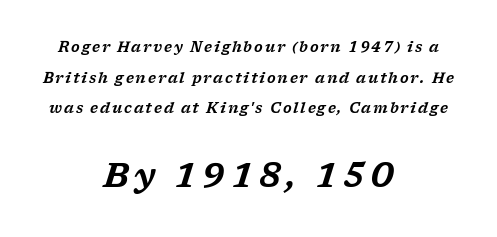
{"serif": "yes", "italic": "yes", "lean": "right", "slant_degrees": 17, "width": "wide", "stroke_contrast": "low", "x_height": "medium", "monospaced": "no", "underline": "no", "align": "center", "line_spacing": "loose", "line_spacing_ratio": 2.19, "larger_block": "second", "size_ratio": 2.43, "glyph_px": 34}
